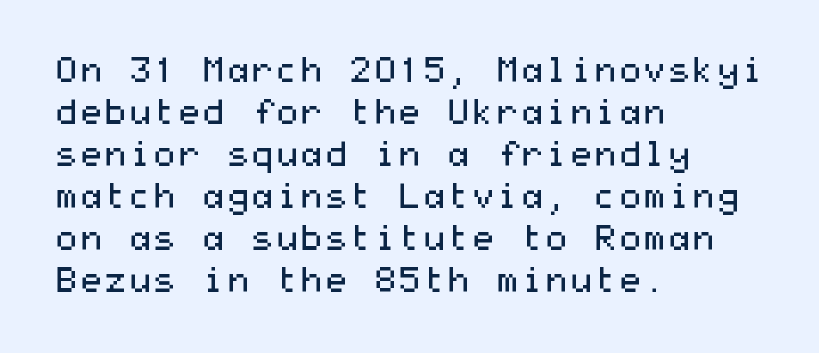
The image shows 35 px regular-weight, wide sans-serif type, upright; set left-aligned, line spacing 1.2x, normal letter spacing, not underlined; medium stroke contrast and a medium x-height.
